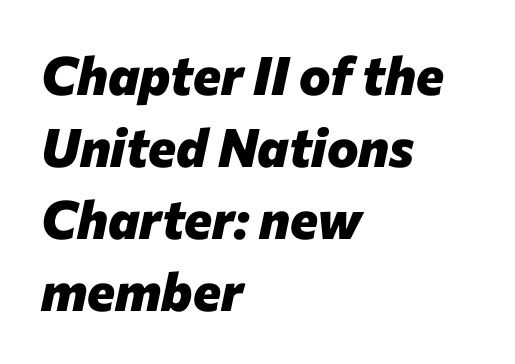
Q: Is the text bold? A: Yes.
Q: Is the text italic (slanted)? A: Yes, it leans right by about 12 degrees.
Q: Is the text underlined? A: No.
Q: How is the paragraph aligned? A: Left-aligned.
Q: Is the spacing between letters normal or unusually wide? A: Normal.
Q: Is the spacing between lines tight, normal or loose? A: Normal.
Q: Width (condensed, normal, or wide)? A: Normal.
Q: Stroke contrast? A: Low.
Q: x-height? A: Medium.
Q: Monospaced? A: No.
